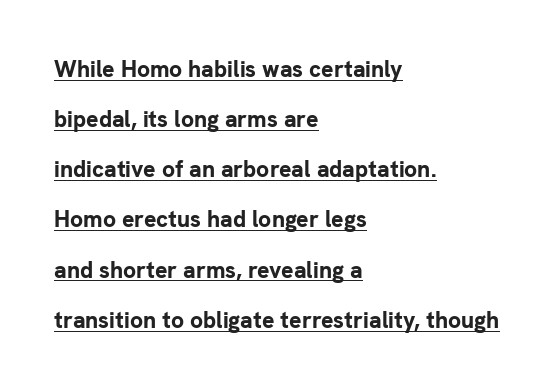
{"italic": "no", "bold": "yes", "underline": "yes", "align": "left", "line_spacing": "loose", "line_spacing_ratio": 2.18, "letter_spacing": "normal", "letter_spacing_em": 0.0, "glyph_px": 23}
